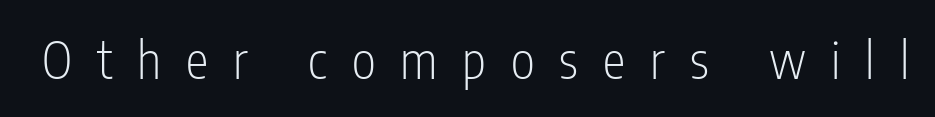
If you drew a line through each stem, it would be perfectly vertical. The space directly below the letters is spotless. Grotesque or geometric, the face here clearly has no serifs. Inter-character spacing is expanded well beyond the font's built-in metrics. The letters advance in unequal steps, a hallmark of proportional type.
